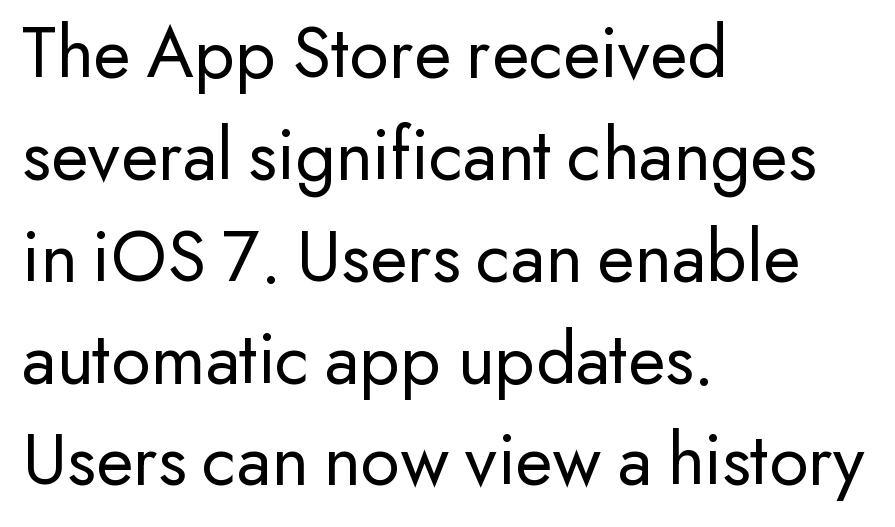
The line-height multiplier appears to be the usual default. A clean baseline with only descenders dipping below it. Here the designer chose a conventional face with non-uniform glyph widths. This reads as an unemphasized weight, regular at the heaviest. Words appear dense and cohesive because spacing is normal. You can tell it's not italic because the verticals are truly vertical.
